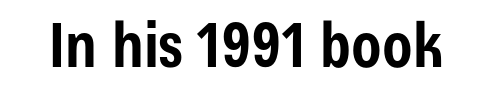
Q: Is the text bold? A: Yes.
Q: Is the text italic (slanted)? A: No, it is upright.
Q: Is the typeface a serif or a sans-serif typeface? A: Sans-serif.
Q: Is the text underlined? A: No.
Q: Is the spacing between letters normal or unusually wide? A: Normal.
Q: Width (condensed, normal, or wide)? A: Condensed.
Q: Stroke contrast? A: Low.
Q: x-height? A: Medium.
Q: Monospaced? A: No.
